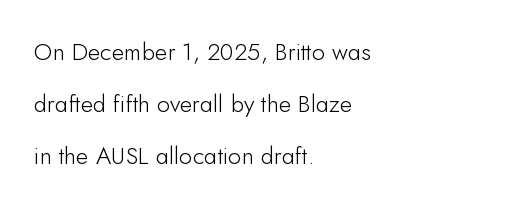
The image shows 24 px text type, upright; set left-aligned, loose line spacing (2.17x), normal letter spacing, not underlined.
